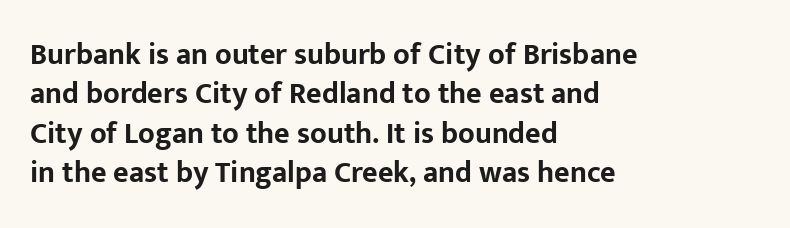
{"serif": "no", "italic": "no", "bold": "yes", "weight": "bold", "width": "normal", "stroke_contrast": "low", "x_height": "medium", "monospaced": "no", "underline": "no", "align": "left", "line_spacing": "normal", "line_spacing_ratio": 1.31, "letter_spacing": "normal", "letter_spacing_em": 0.0, "glyph_px": 30}
